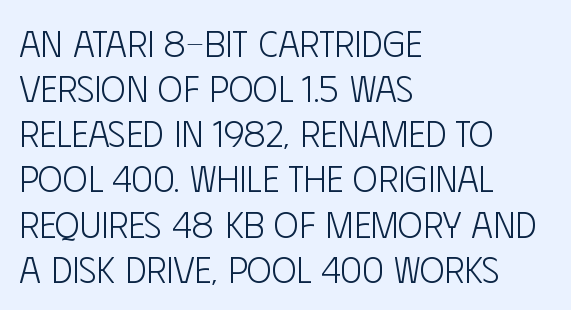
Check the space under the baseline: it is left empty. A typesetter would label this face a sans. The letters sit at their default tracking, neither squeezed nor spread. Unlike italic type, these characters show no tilt at all.
